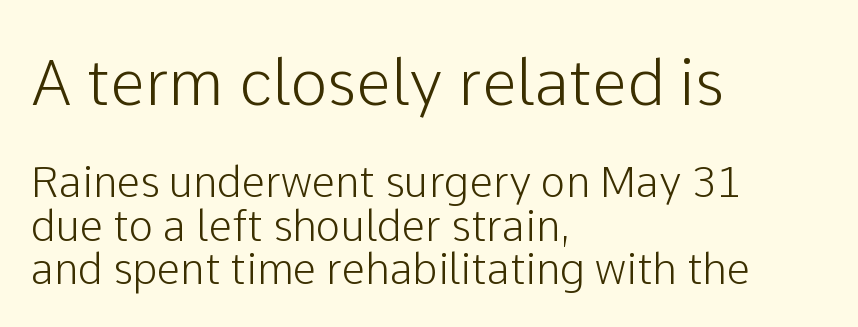
The image shows 63 px sans-serif type, upright; set left-aligned, tight line spacing (1.04x), normal letter spacing, not underlined; the first (top) block is 1.5x larger; low stroke contrast and a medium x-height.
